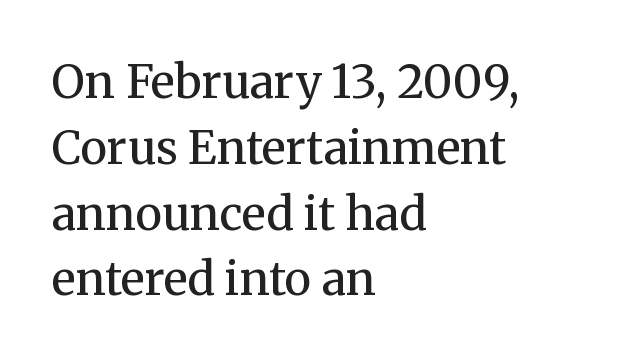
Q: Is the text bold? A: No.
Q: Is the text italic (slanted)? A: No, it is upright.
Q: Is the typeface a serif or a sans-serif typeface? A: Serif.
Q: Is the text underlined? A: No.
Q: How is the paragraph aligned? A: Left-aligned.
Q: Is the spacing between letters normal or unusually wide? A: Normal.
Q: Is the spacing between lines tight, normal or loose? A: Normal.
Q: Width (condensed, normal, or wide)? A: Normal.
Q: Stroke contrast? A: Medium.
Q: x-height? A: Medium.
Q: Monospaced? A: No.
